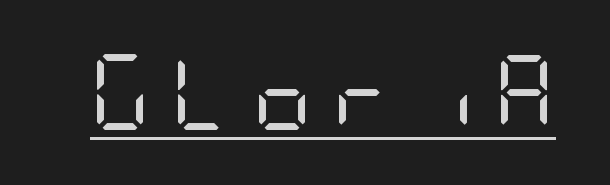
These lines were composed using upright roman letters. The type family on display is of the sans-serif kind. Think standard paragraph weight, or any step lighter than that. A rule runs beneath these lines of type.
